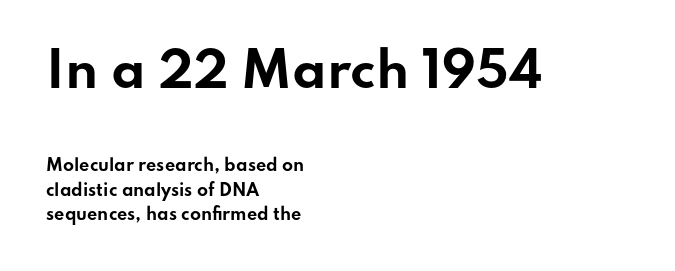
The image shows 48 px bold, wide sans-serif type, upright; set left-aligned, normal line spacing (1.52x), normal letter spacing, not underlined; the first (top) block is 3.0x larger; low stroke contrast and a small x-height.
